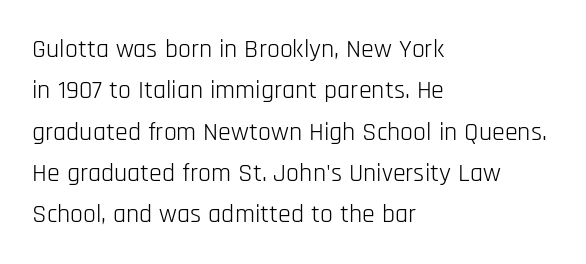
The image shows 26 px text type, upright; set left-aligned, normal line spacing (1.59x), normal letter spacing, not underlined.
